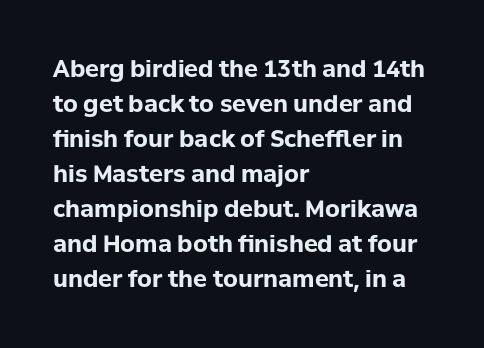
{"italic": "no", "bold": "yes", "underline": "no", "align": "left", "line_spacing": "normal", "line_spacing_ratio": 1.52, "letter_spacing": "normal", "letter_spacing_em": 0.0, "glyph_px": 23}
